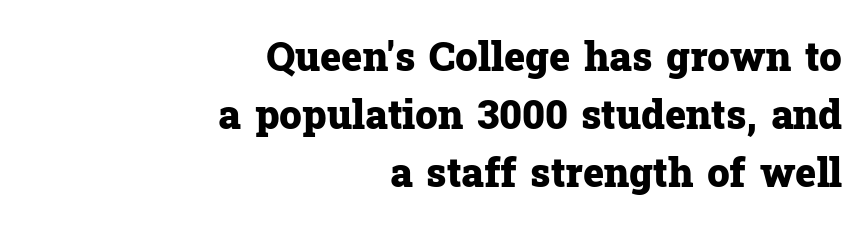
The letterforms sit shoulder to shoulder at normal distance. Reading down the column, the eye jumps a familiar distance to each next line. Is the block centered? No — it sits flush against the right margin. These lines are rendered in a variable-pitch font. You can tell it's not italic because the verticals are truly vertical. The glyphs are unaccompanied by any horizontal stroke below them.
